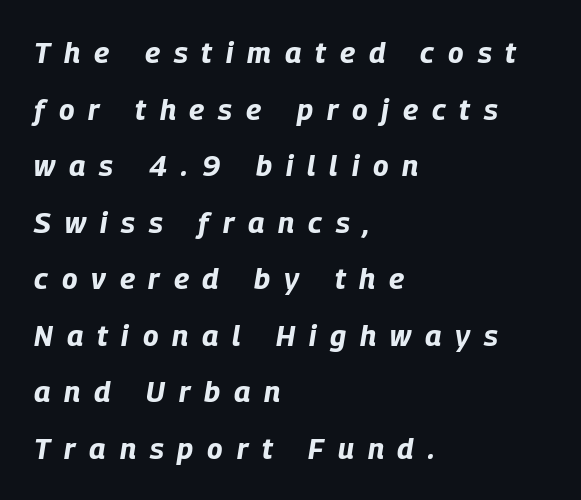
Varying glyph widths throughout — classic text-font behaviour. Has an underline been added? It has not. Looking at the ascenders, they clearly lean. Observe the wide spacing: letters keep a clear distance from each other. The text block is weighted toward the left margin, trailing off unevenly rightward.
